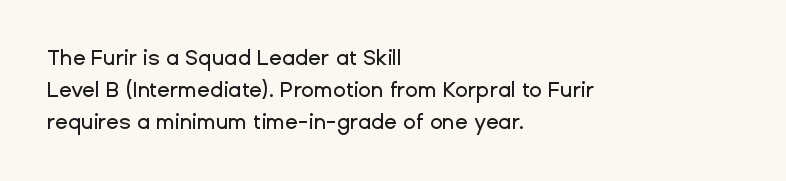
Spacing between characters is what you'd get straight out of the box. This sample is left-justified, so line endings fall wherever the words run out. Has an underline been added? It has not. Evenly set lines give the paragraph a standard silhouette. You can tell it's not italic because the verticals are truly vertical.
